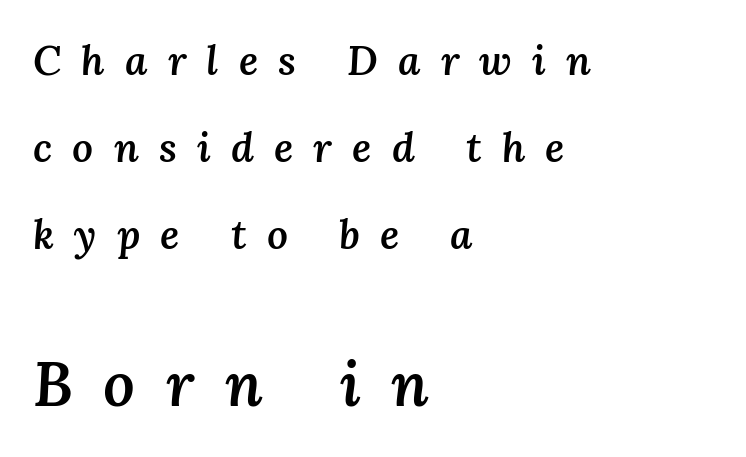
{"italic": "yes", "lean": "right", "slant_degrees": 3, "bold": "semi", "weight": "semibold", "width": "normal", "stroke_contrast": "medium", "x_height": "medium", "monospaced": "no", "underline": "no", "align": "left", "line_spacing": "loose", "line_spacing_ratio": 2.12, "letter_spacing": "wide", "letter_spacing_em": 0.49, "larger_block": "second", "size_ratio": 1.51, "glyph_px": 62}
